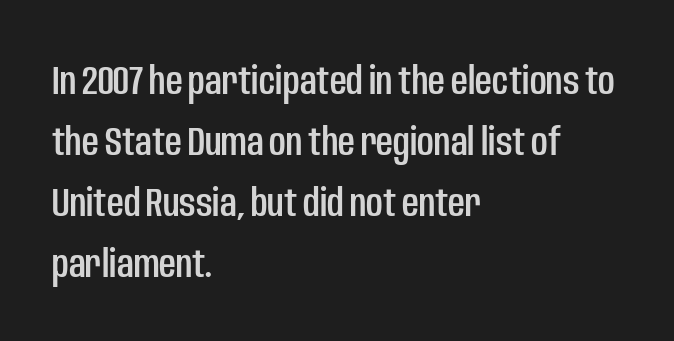
Q: Is the text italic (slanted)? A: No, it is upright.
Q: Is the typeface a serif or a sans-serif typeface? A: Sans-serif.
Q: Is the text underlined? A: No.
Q: How is the paragraph aligned? A: Left-aligned.
Q: Is the spacing between letters normal or unusually wide? A: Normal.
Q: Is the spacing between lines tight, normal or loose? A: Normal.
Q: Width (condensed, normal, or wide)? A: Condensed.
Q: Stroke contrast? A: Low.
Q: x-height? A: Large.
Q: Monospaced? A: No.
